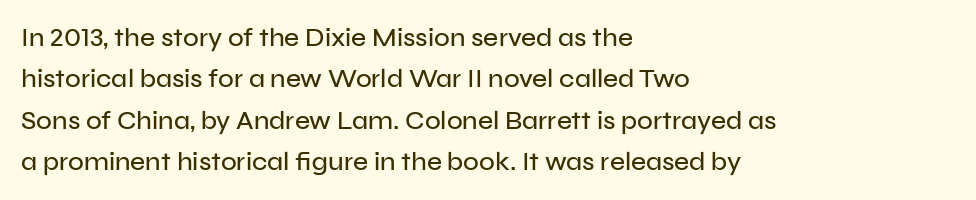
{"italic": "no", "underline": "no", "align": "left", "line_spacing": "normal", "line_spacing_ratio": 1.59, "letter_spacing": "normal", "letter_spacing_em": 0.0, "glyph_px": 26}
